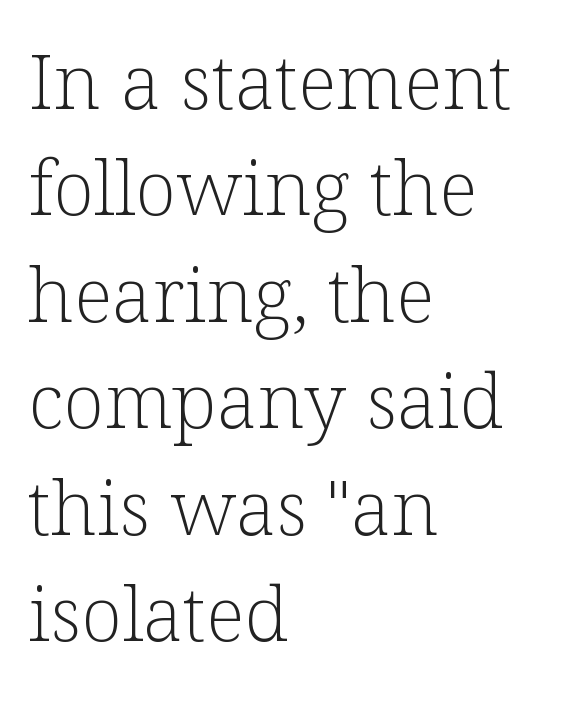
Style check: upright. Tracking value appears to be zero — textbook default spacing. The rendering shows small feet on the letterforms — a serif design. Stem width sits at or under what a default text font uses. Summary of vertical rhythm: regular, with standard interline spacing.
